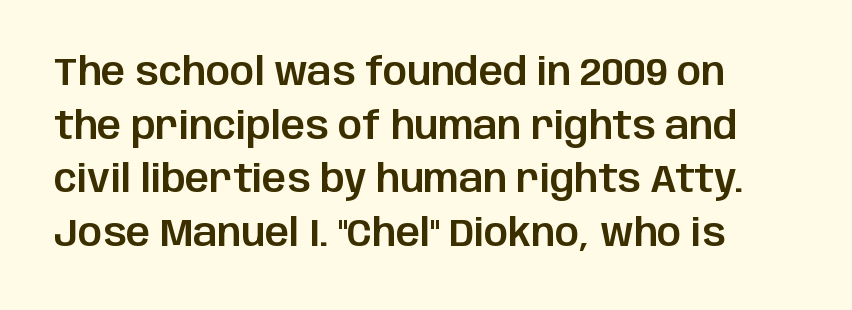
A typesetter would mark this as roman, not italic. Character widths vary here, with narrow letters taking less room than wide ones. Nobody touched the tracking dial on this one. A normal amount of white space separates one row of letters from the next. Font category for this specimen: sans-serif. Underlining? Definitely not there.
